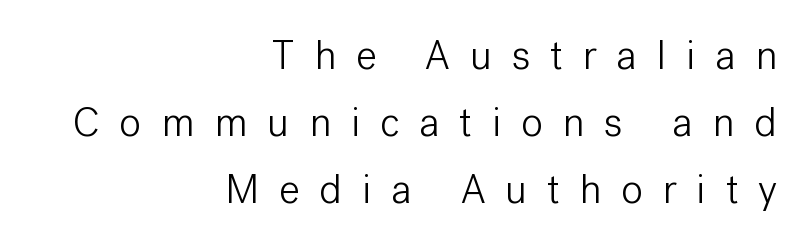
The image shows 41 px light sans-serif type, upright; set right-aligned, normal line spacing (1.63x), unusually wide letter spacing (+0.48 em), not underlined; low stroke contrast and a medium x-height.
